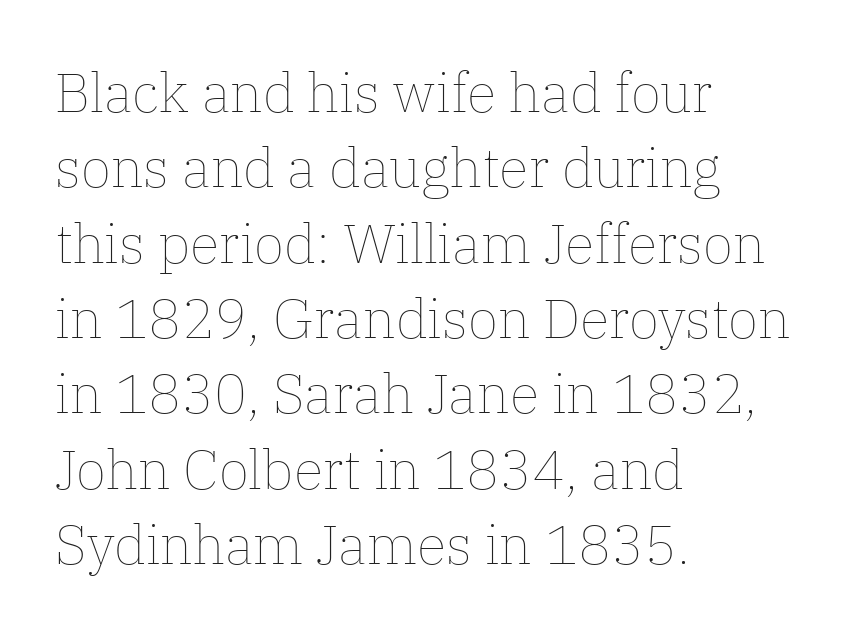
Q: Is the text bold? A: No.
Q: Is the text italic (slanted)? A: No, it is upright.
Q: Is the text underlined? A: No.
Q: How is the paragraph aligned? A: Left-aligned.
Q: Is the spacing between letters normal or unusually wide? A: Normal.
Q: Is the spacing between lines tight, normal or loose? A: Normal.
Q: Width (condensed, normal, or wide)? A: Normal.
Q: Stroke contrast? A: Low.
Q: x-height? A: Medium.
Q: Monospaced? A: No.
